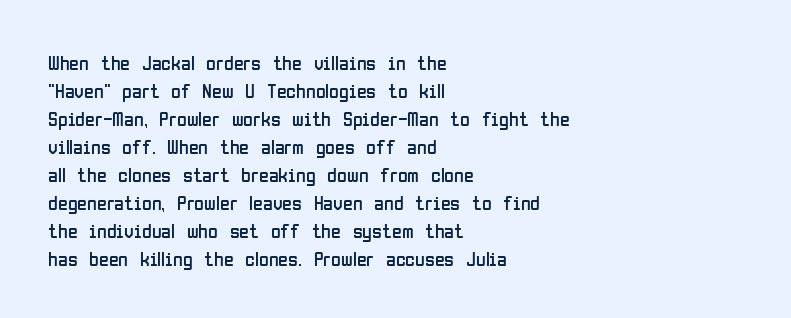
{"italic": "no", "bold": "no", "underline": "no", "align": "left", "line_spacing": "normal", "line_spacing_ratio": 1.4, "letter_spacing": "normal", "letter_spacing_em": 0.0, "glyph_px": 20}
